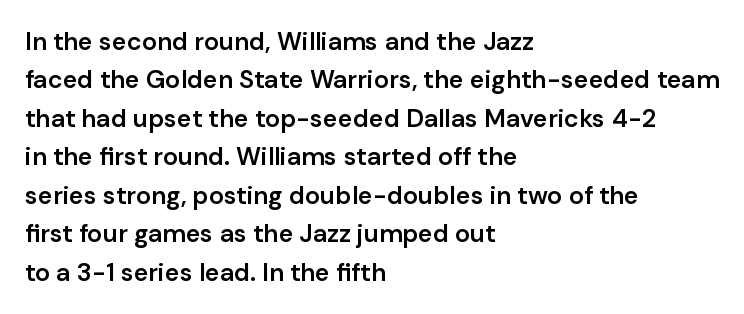
The image shows 25 px text type, upright; set left-aligned, normal line spacing (1.54x), normal letter spacing, not underlined.
